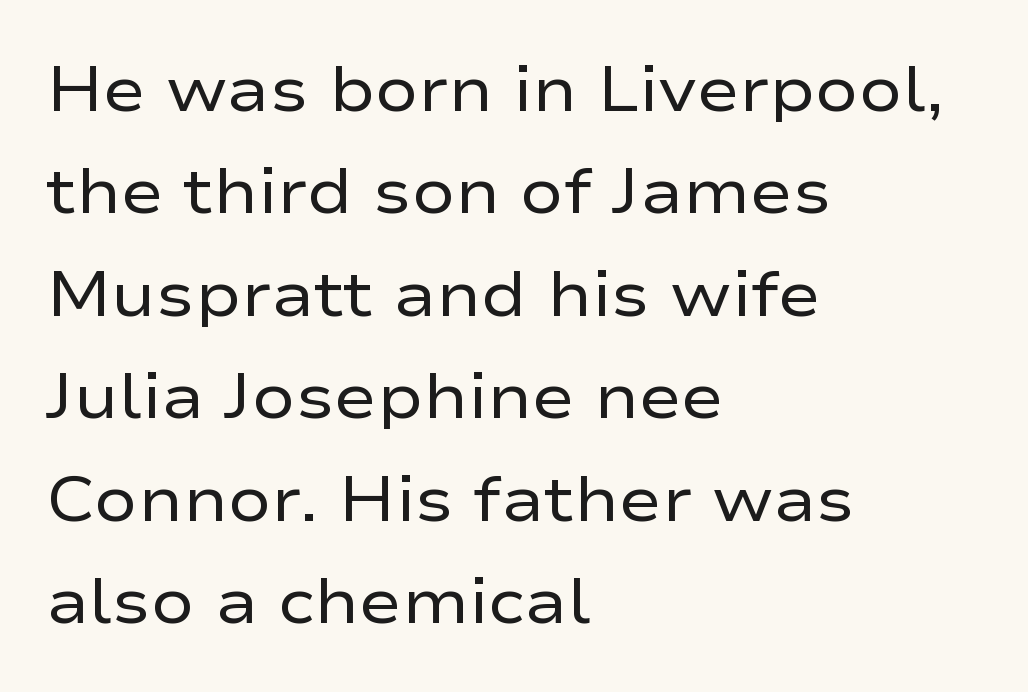
The image shows 64 px regular-weight, wide sans-serif type, upright; set left-aligned, normal line spacing (1.6x), normal letter spacing, not underlined; low stroke contrast and a medium x-height.
